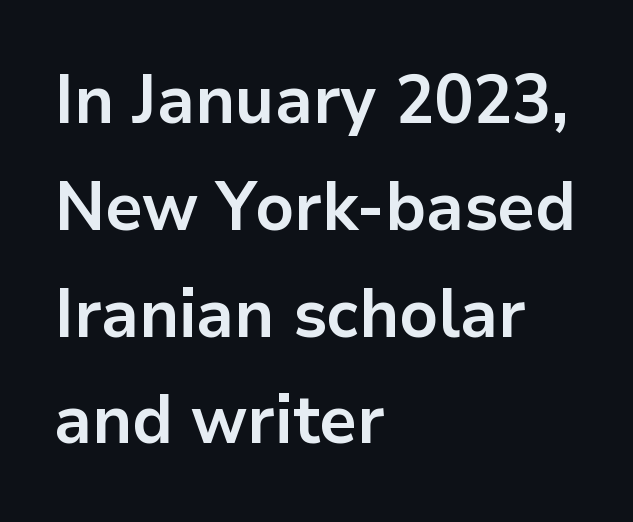
The image shows 68 px bold sans-serif type, upright; set left-aligned, normal line spacing (1.57x), normal letter spacing, not underlined; low stroke contrast and a medium x-height.
